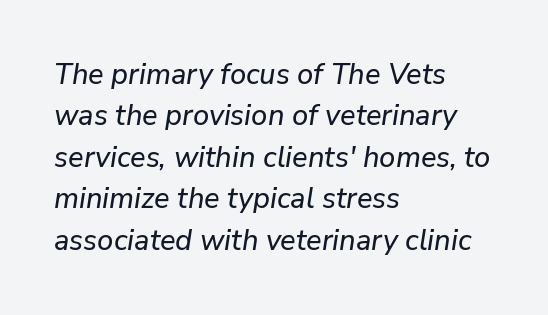
{"italic": "yes", "lean": "right", "slant_degrees": 9, "width": "normal", "stroke_contrast": "low", "x_height": "medium", "monospaced": "no", "underline": "no", "align": "left", "line_spacing": "normal", "line_spacing_ratio": 1.43, "letter_spacing": "normal", "letter_spacing_em": 0.0, "glyph_px": 29}
